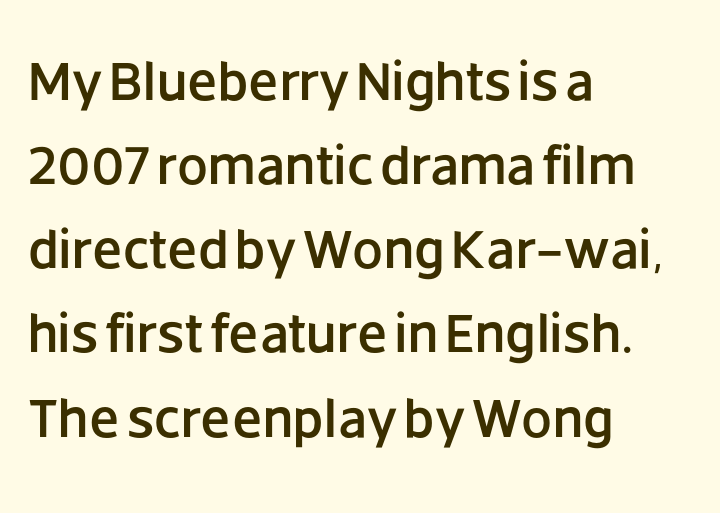
The image shows 55 px sans-serif type, upright; set left-aligned, normal line spacing (1.53x), normal letter spacing, not underlined; low stroke contrast and a large x-height.
